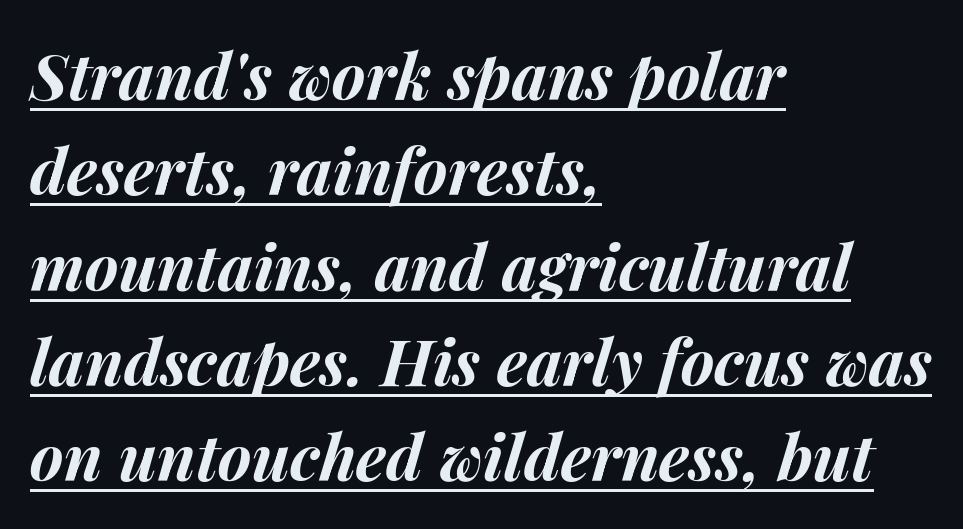
The image shows 64 px bold type, italic (leaning right); set left-aligned, normal line spacing (1.49x), normal letter spacing, underlined; medium stroke contrast and a medium x-height.
